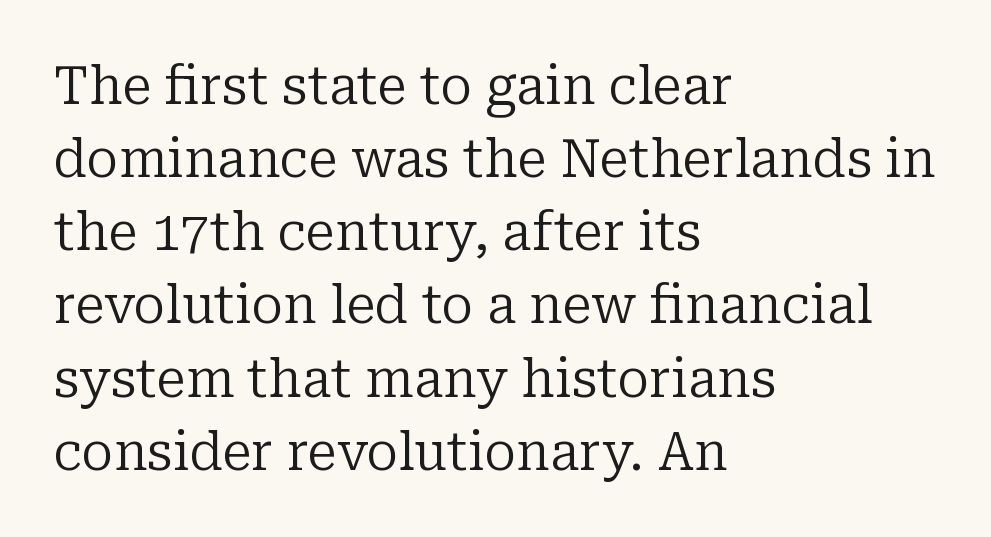
{"serif": "yes", "italic": "no", "bold": "no", "weight": "regular", "width": "normal", "stroke_contrast": "low", "x_height": "medium", "monospaced": "no", "underline": "no", "align": "left", "line_spacing": "normal", "line_spacing_ratio": 1.38, "letter_spacing": "normal", "letter_spacing_em": 0.0, "glyph_px": 53}
